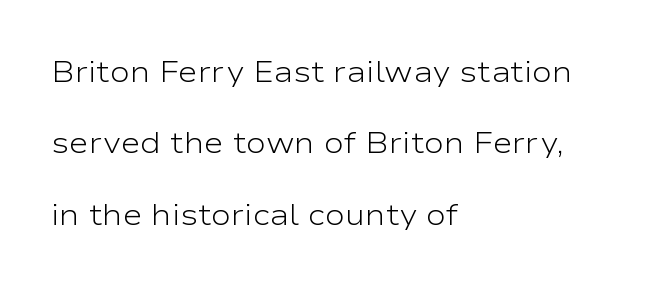
No extra tracking has been applied to these lines. Check where the strokes stop: nothing finishes them off — pure sans. This sample has the flowing, uneven cadence of proportional lettering. A light-to-regular cut is what we see here. Ordinary non-slanted type is in use. The lines are spread far apart with generous leading.
